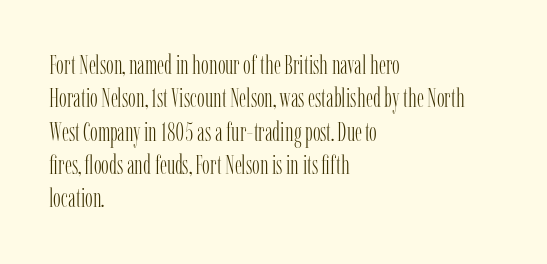
Q: Is the text bold? A: No.
Q: Is the text italic (slanted)? A: No, it is upright.
Q: Is the text underlined? A: No.
Q: How is the paragraph aligned? A: Left-aligned.
Q: Is the spacing between letters normal or unusually wide? A: Normal.
Q: Is the spacing between lines tight, normal or loose? A: Normal.
